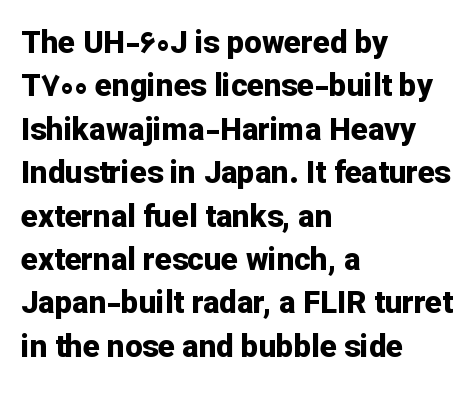
Underlining? Definitely not there. Short and long lines alike share a common starting point at left. Compared with typical paragraphs, the rows here are spaced about the same. This rendering leaves character spacing at its baseline value. Italic: no, the glyphs are upright roman.
